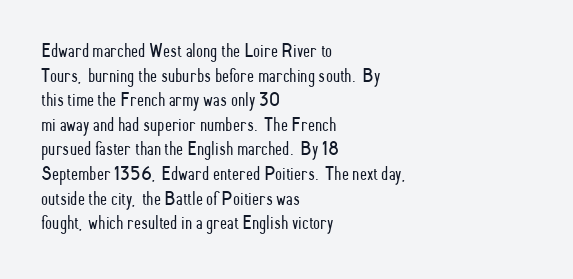
Casual observation: everything's shoved over to the left. This is not heavy type; no bold has been used. Italic? Not at all — the glyphs are vertical. The space beneath each line is pristine and unruled. No extra tracking has been applied to these lines.
